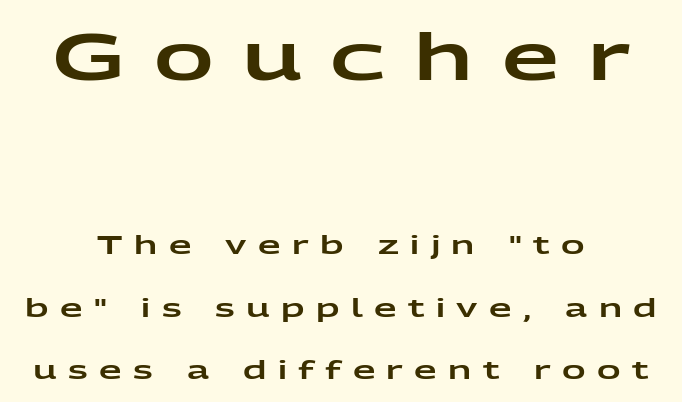
The image shows 66 px wide sans-serif type, upright; set centered, loose line spacing (2.41x), unusually wide letter spacing (+0.44 em), not underlined; the first (top) block is 2.54x larger; low stroke contrast and a medium x-height.
